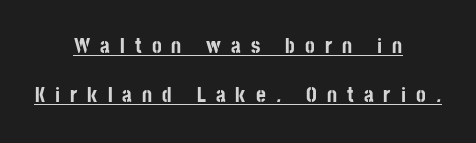
Short and long lines alike share a common midpoint. Look at the stroke-to-counter ratio: heavy, a bold. Every word sits above its own underline. The line texture is sparse and dotted thanks to wide tracking.
